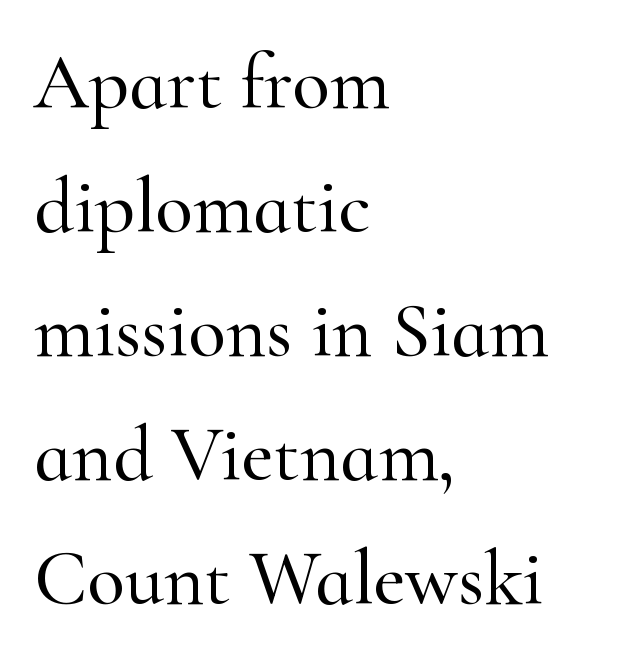
Underlining? Definitely not there. Serif or sans? Serif — the stroke terminals have little feet. You could not count columns in this text — the font is proportionally spaced. Characters follow at the spacing the type designer built in. Short and long lines alike share a common starting point at left. How would I describe the line gaps? Plain and ordinary.
